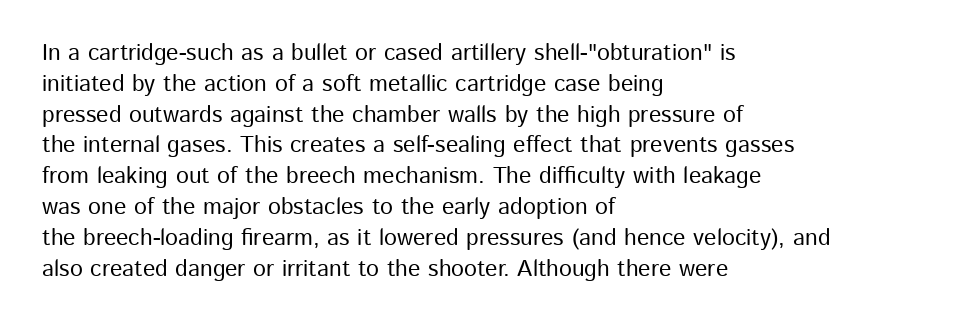
The glyphs are unaccompanied by any horizontal stroke below them. Quick note: not italic, upright. Each word holds together tightly as a unit, with standard inter-letter gaps. The paragraph shown leans on its left margin. Does the leading feel generous? No, just average.
